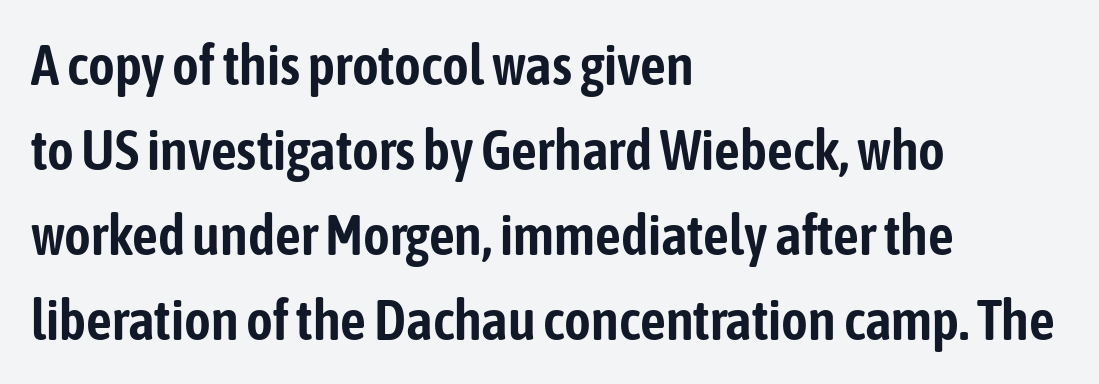
{"serif": "no", "italic": "no", "width": "condensed", "stroke_contrast": "low", "x_height": "medium", "monospaced": "no", "underline": "no", "align": "left", "line_spacing": "normal", "line_spacing_ratio": 1.49, "letter_spacing": "normal", "letter_spacing_em": 0.0, "glyph_px": 57}
